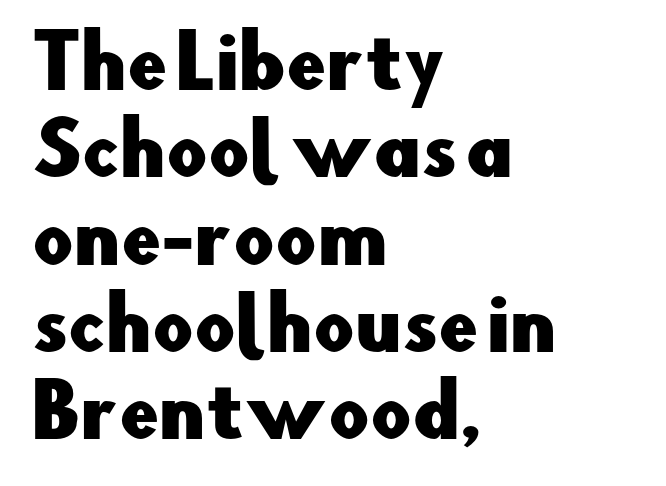
The image shows 71 px sans-serif type, upright; set left-aligned, line spacing 1.23x, normal letter spacing, not underlined; low stroke contrast and a small x-height.
